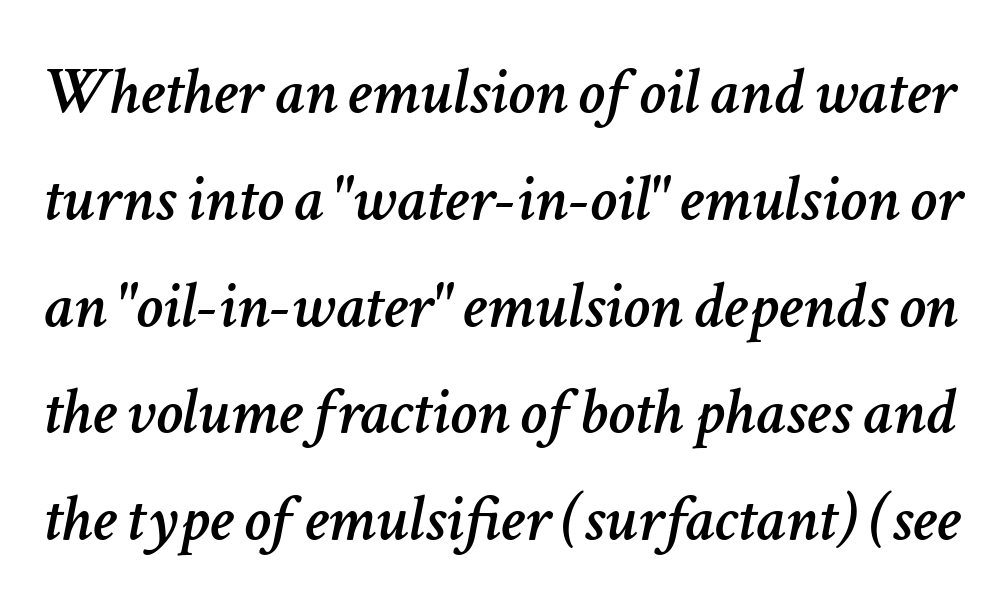
Q: Is the text italic (slanted)? A: Yes, it leans right by about 11 degrees.
Q: Is the text underlined? A: No.
Q: Is the spacing between letters normal or unusually wide? A: Normal.
Q: Is the spacing between lines tight, normal or loose? A: Normal.
Q: Width (condensed, normal, or wide)? A: Normal.
Q: Stroke contrast? A: Low.
Q: x-height? A: Medium.
Q: Monospaced? A: No.
